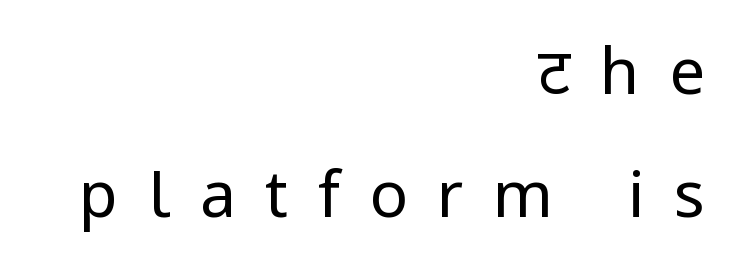
{"serif": "no", "italic": "no", "bold": "no", "weight": "regular", "width": "normal", "stroke_contrast": "low", "x_height": "medium", "monospaced": "no", "underline": "no", "align": "right", "line_spacing": "loose", "line_spacing_ratio": 1.92, "letter_spacing": "wide", "letter_spacing_em": 0.46, "glyph_px": 64}
